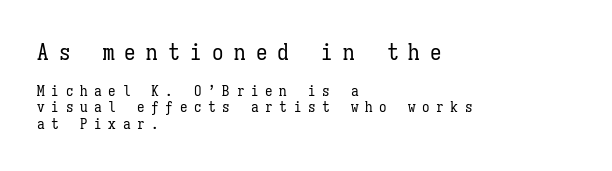
Reading top to bottom, the characters get smaller at the block break. Compared with a typical body face, this is equally light or lighter still. This rendering widens character spacing well past its baseline value. All the whitespace from short lines collects on the right. Words float on clear page, feet unadorned. Baseline-to-baseline distance is barely more than the letter height.
